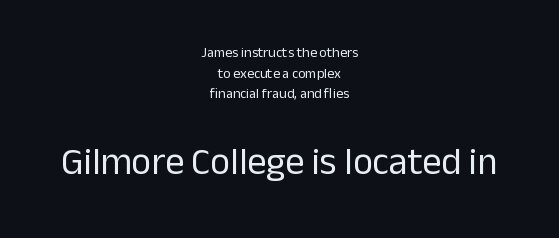
Q: Is the text bold? A: No.
Q: Is the text italic (slanted)? A: No, it is upright.
Q: Is the typeface a serif or a sans-serif typeface? A: Sans-serif.
Q: Is the text underlined? A: No.
Q: How is the paragraph aligned? A: Centered.
Q: Is the spacing between letters normal or unusually wide? A: Normal.
Q: Is the spacing between lines tight, normal or loose? A: Normal.
Q: Which block of text is set in a larger size, the first (top) or the second (bottom)? A: The second (bottom) one.
Q: Width (condensed, normal, or wide)? A: Normal.
Q: Stroke contrast? A: Low.
Q: x-height? A: Medium.
Q: Monospaced? A: No.
